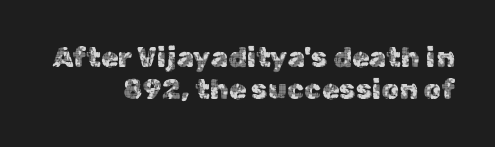
The face used here is proportionally spaced, like ordinary book or web type. What kind of face is this? One without serifs — a sans. There is no visible air inserted between adjacent glyphs. This block would grow much taller if given ordinary leading; it's compressed now. Casual observation: everything's shoved over to the right. Check under the words: just untouched page.
